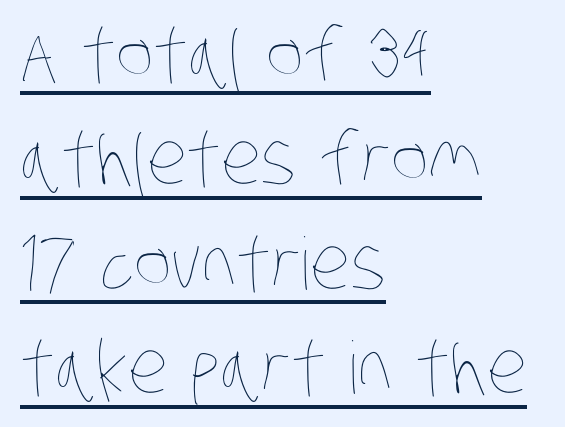
The image shows 72 px thin, condensed type; set left-aligned, normal line spacing (1.45x), normal letter spacing, underlined; low stroke contrast and a large x-height.
